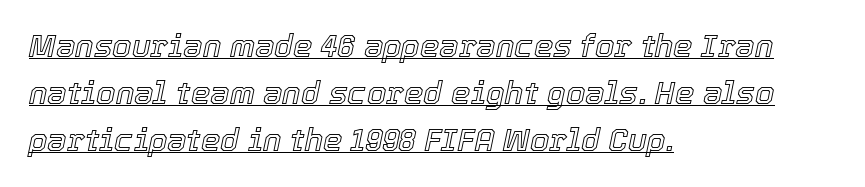
Q: Is the text italic (slanted)? A: Yes, it leans right by about 12 degrees.
Q: Is the text underlined? A: Yes.
Q: How is the paragraph aligned? A: Left-aligned.
Q: Is the spacing between letters normal or unusually wide? A: Normal.
Q: Is the spacing between lines tight, normal or loose? A: Normal.
Q: Width (condensed, normal, or wide)? A: Normal.
Q: x-height? A: Medium.
Q: Monospaced? A: No.
